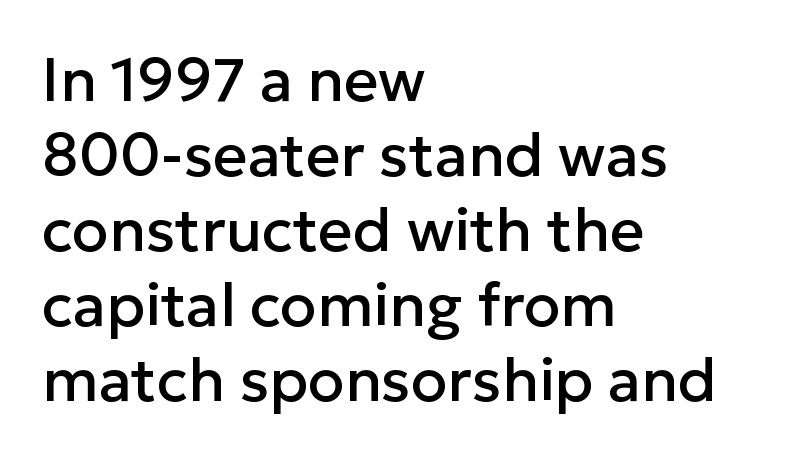
The image shows 60 px sans-serif type, upright; set left-aligned, normal line spacing (1.25x), normal letter spacing, not underlined; low stroke contrast and a medium x-height.
